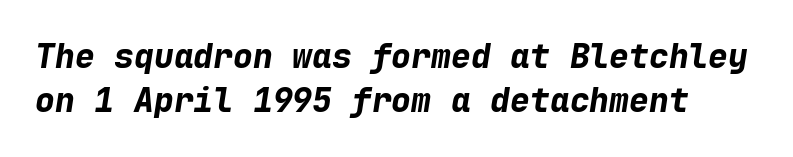
Q: Is the text bold? A: Yes.
Q: Is the text italic (slanted)? A: Yes, it leans right by about 9 degrees.
Q: Is the text underlined? A: No.
Q: Is the spacing between letters normal or unusually wide? A: Normal.
Q: Is the spacing between lines tight, normal or loose? A: Normal.
Q: Width (condensed, normal, or wide)? A: Normal.
Q: Stroke contrast? A: Low.
Q: x-height? A: Medium.
Q: Monospaced? A: Yes.
